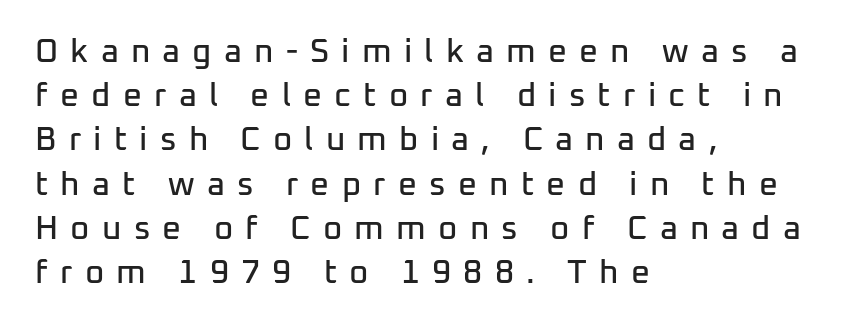
{"serif": "no", "italic": "no", "width": "normal", "stroke_contrast": "low", "x_height": "medium", "monospaced": "no", "underline": "no", "align": "left", "line_spacing": "normal", "line_spacing_ratio": 1.34, "letter_spacing": "wide", "letter_spacing_em": 0.37, "glyph_px": 33}
